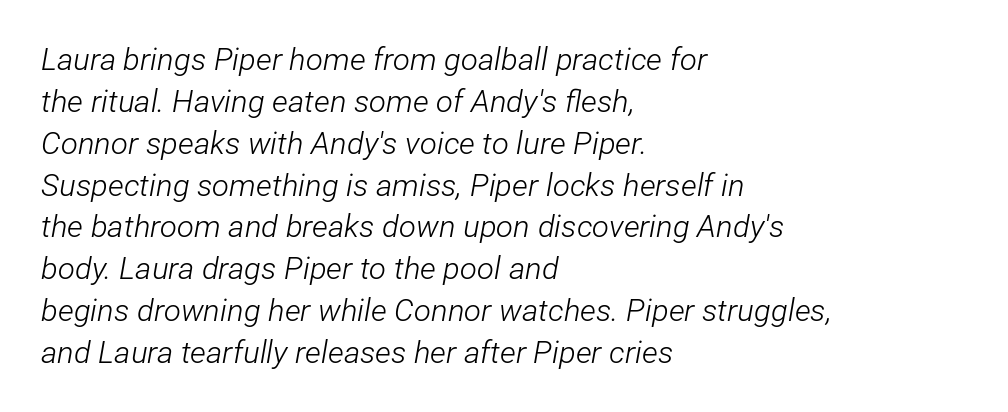
{"italic": "yes", "lean": "right", "slant_degrees": 12, "bold": "no", "weight": "light", "width": "condensed", "stroke_contrast": "low", "x_height": "medium", "monospaced": "no", "underline": "no", "align": "left", "line_spacing": "normal", "line_spacing_ratio": 1.35, "letter_spacing": "normal", "letter_spacing_em": 0.0, "glyph_px": 31}
